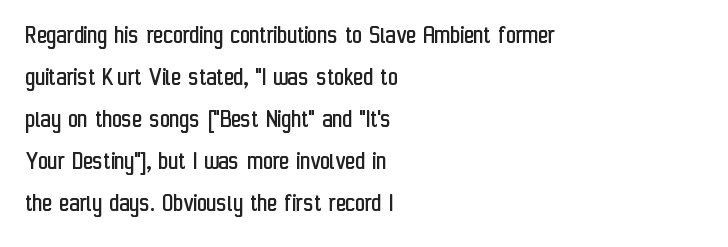
The image shows 27 px text type, upright; set left-aligned, normal line spacing (1.56x), normal letter spacing, not underlined.
